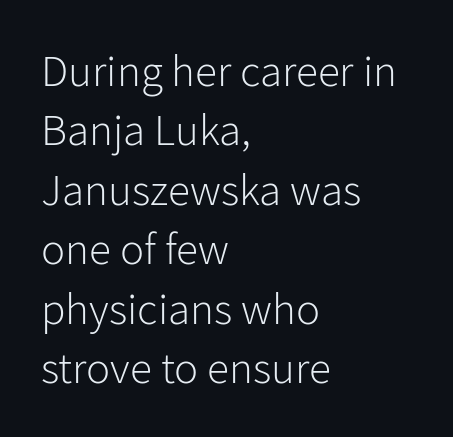
The image shows 45 px light sans-serif type, upright; set left-aligned, normal line spacing (1.32x), normal letter spacing, not underlined; low stroke contrast and a medium x-height.
